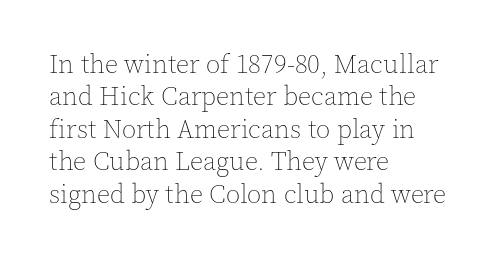
Q: Is the text bold? A: No.
Q: Is the text italic (slanted)? A: No, it is upright.
Q: Is the text underlined? A: No.
Q: How is the paragraph aligned? A: Left-aligned.
Q: Is the spacing between letters normal or unusually wide? A: Normal.
Q: Is the spacing between lines tight, normal or loose? A: Normal.
